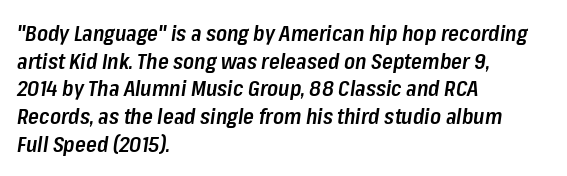
Q: Is the text bold? A: Semi-bold.
Q: Is the text italic (slanted)? A: Yes, it leans right by about 8 degrees.
Q: Is the text underlined? A: No.
Q: How is the paragraph aligned? A: Left-aligned.
Q: Is the spacing between letters normal or unusually wide? A: Normal.
Q: Is the spacing between lines tight, normal or loose? A: Normal.
